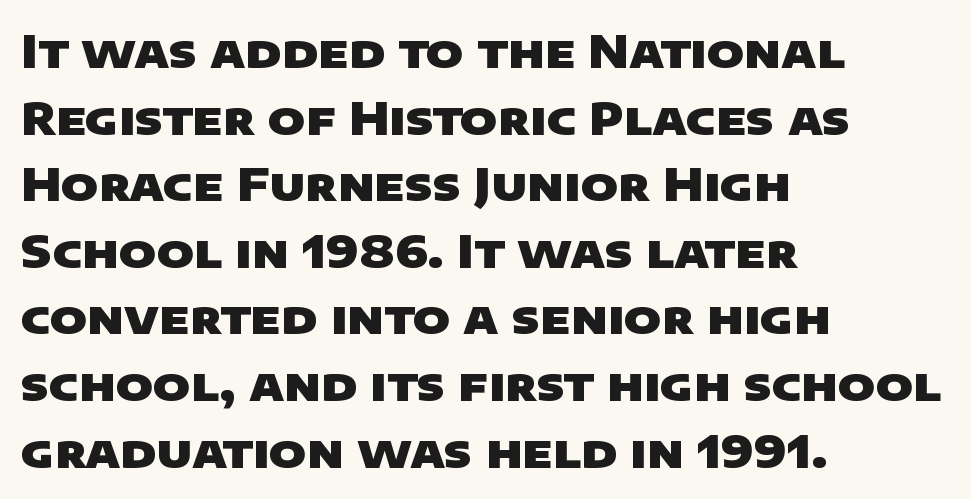
{"serif": "no", "bold": "yes", "weight": "heavy", "width": "wide", "stroke_contrast": "low", "x_height": "large", "monospaced": "no", "underline": "no", "align": "left", "line_spacing": "normal", "line_spacing_ratio": 1.48, "letter_spacing": "normal", "letter_spacing_em": 0.0, "glyph_px": 45}
